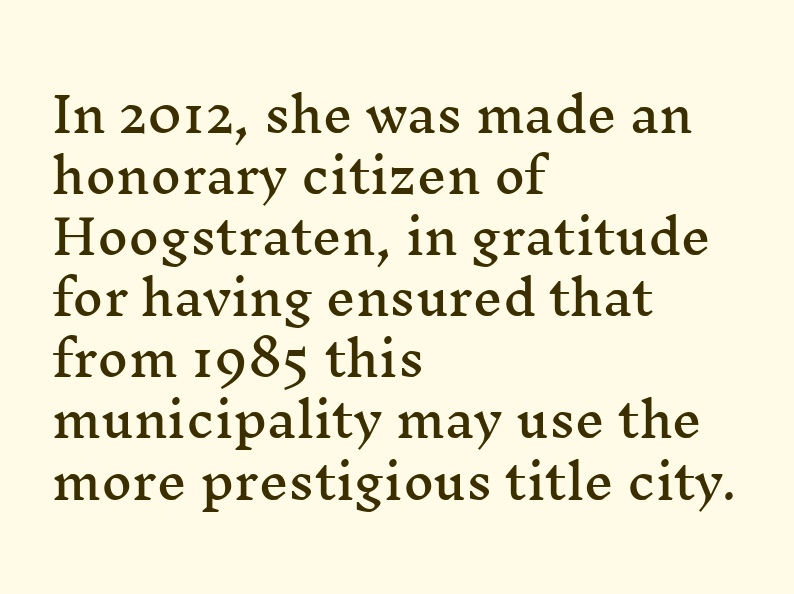
Glance below the letters and you will spot only blank space. The passage shown stacks its lines at a standard gap. You can tell from the footed stems that serif type was used. A typesetter would call this proportional, since set widths differ per character. The ragged edge is on the right, which tells us the setting is flush left. The letters sit at their default tracking, neither squeezed nor spread.
